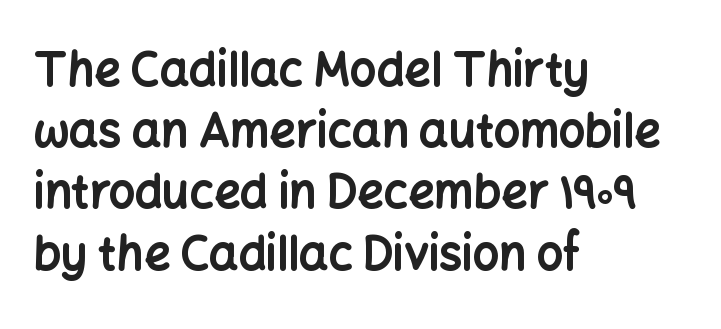
The image shows 46 px bold sans-serif type, upright; set left-aligned, normal line spacing (1.33x), normal letter spacing, not underlined; low stroke contrast and a medium x-height.
